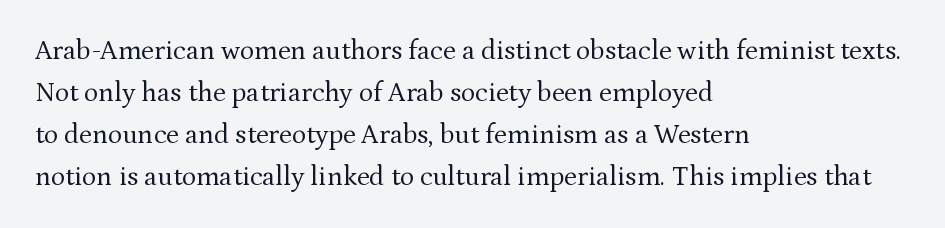
The image shows 27 px text type, upright; set left-aligned, normal line spacing (1.55x), normal letter spacing, not underlined.
